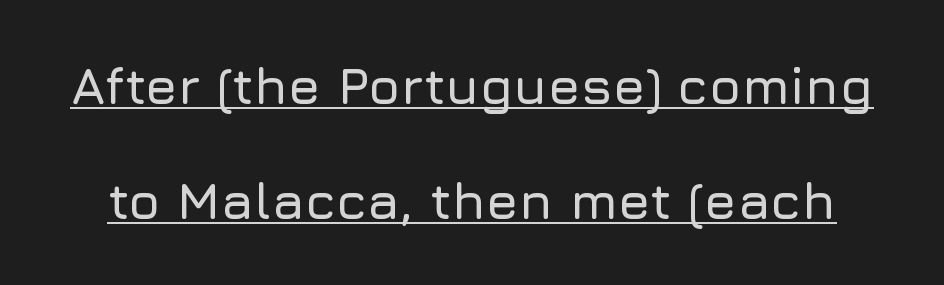
The image shows 52 px sans-serif type, upright; set loose line spacing (2.22x), normal letter spacing, underlined; low stroke contrast and a medium x-height.
